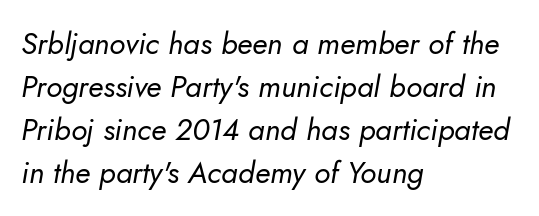
The image shows 30 px regular-weight type, italic (leaning right); set left-aligned, normal line spacing (1.43x), normal letter spacing, not underlined; low stroke contrast and a small x-height.
